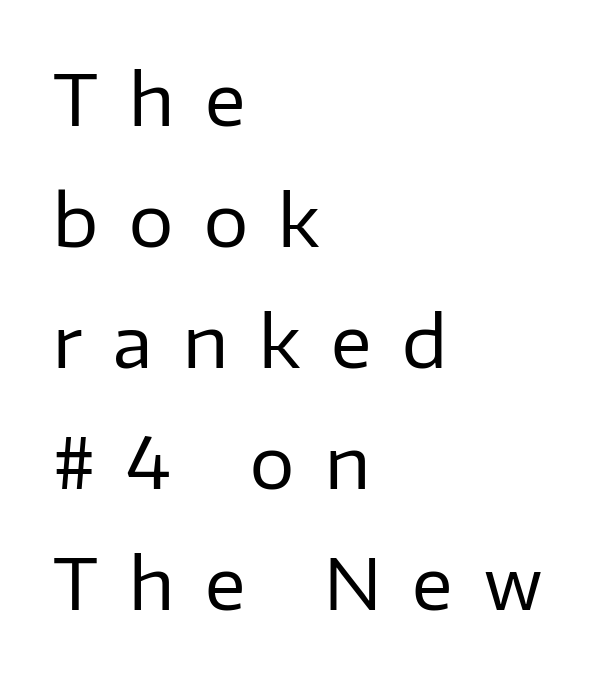
Q: Is the text bold? A: No.
Q: Is the text italic (slanted)? A: No, it is upright.
Q: Is the typeface a serif or a sans-serif typeface? A: Sans-serif.
Q: Is the text underlined? A: No.
Q: How is the paragraph aligned? A: Left-aligned.
Q: Is the spacing between letters normal or unusually wide? A: Unusually wide.
Q: Width (condensed, normal, or wide)? A: Normal.
Q: Stroke contrast? A: Low.
Q: x-height? A: Medium.
Q: Monospaced? A: No.
